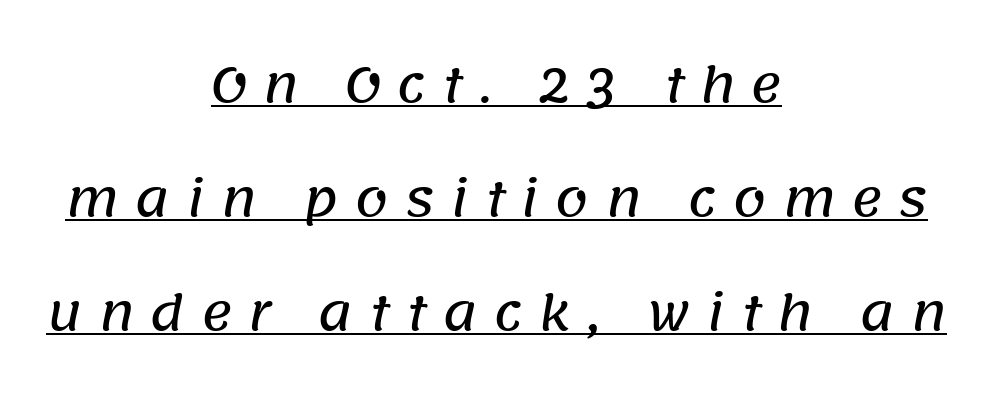
{"serif": "no", "width": "normal", "stroke_contrast": "low", "x_height": "large", "monospaced": "no", "underline": "yes", "align": "center", "line_spacing": "loose", "line_spacing_ratio": 2.38, "letter_spacing": "wide", "letter_spacing_em": 0.32, "glyph_px": 48}
